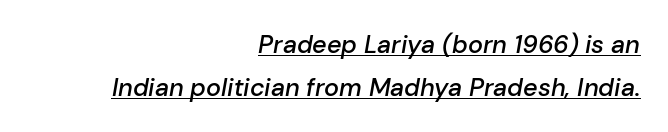
{"italic": "yes", "lean": "right", "slant_degrees": 10, "bold": "semi", "underline": "yes", "align": "right", "line_spacing_ratio": 1.72, "letter_spacing": "normal", "letter_spacing_em": 0.0, "glyph_px": 25}
